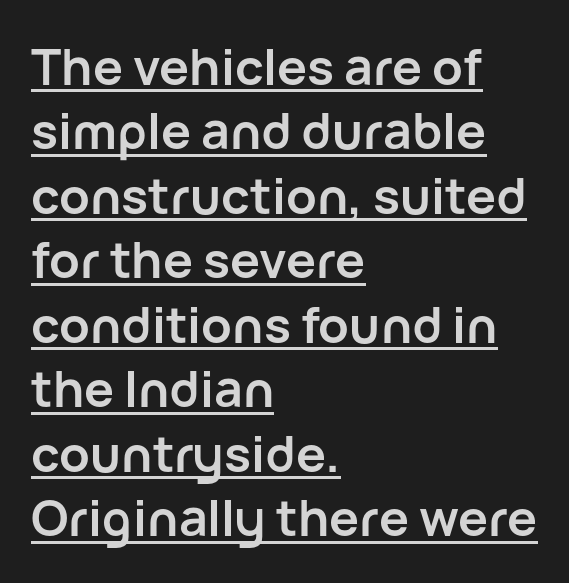
Q: Is the text bold? A: Yes.
Q: Is the text italic (slanted)? A: No, it is upright.
Q: Is the typeface a serif or a sans-serif typeface? A: Sans-serif.
Q: Is the text underlined? A: Yes.
Q: How is the paragraph aligned? A: Left-aligned.
Q: Is the spacing between letters normal or unusually wide? A: Normal.
Q: Is the spacing between lines tight, normal or loose? A: Normal.
Q: Width (condensed, normal, or wide)? A: Normal.
Q: Stroke contrast? A: Low.
Q: x-height? A: Medium.
Q: Monospaced? A: No.
